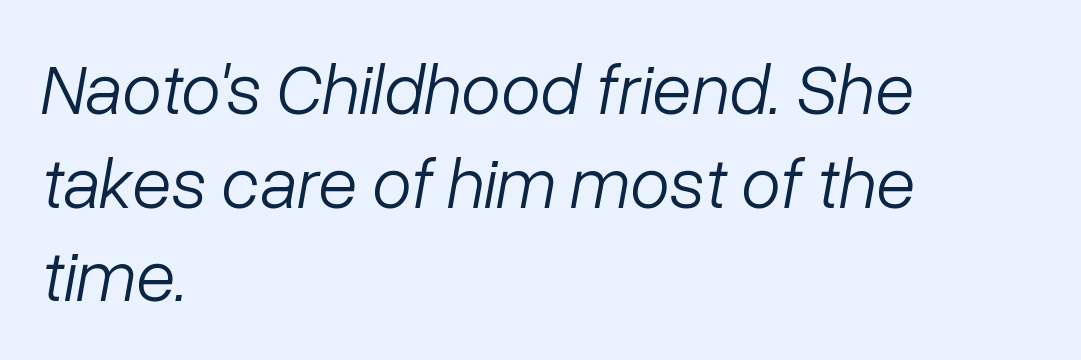
{"italic": "yes", "lean": "right", "slant_degrees": 10, "bold": "no", "weight": "light", "width": "normal", "stroke_contrast": "low", "x_height": "medium", "monospaced": "no", "underline": "no", "align": "left", "line_spacing": "normal", "line_spacing_ratio": 1.3, "letter_spacing": "normal", "letter_spacing_em": 0.0, "glyph_px": 72}
